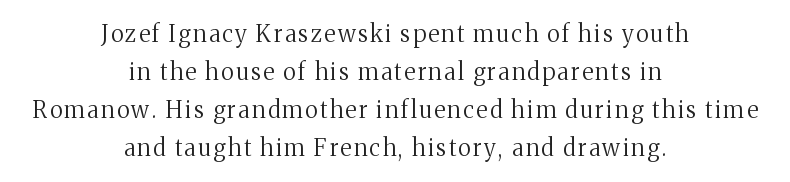
Q: Is the text bold? A: No.
Q: Is the text italic (slanted)? A: No, it is upright.
Q: Is the text underlined? A: No.
Q: How is the paragraph aligned? A: Centered.
Q: Is the spacing between lines tight, normal or loose? A: Normal.
